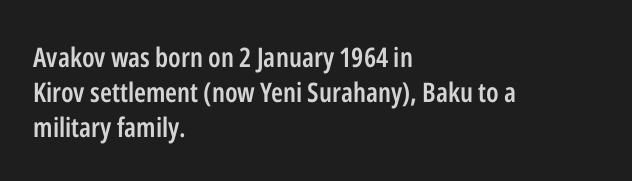
{"italic": "no", "bold": "semi", "underline": "no", "align": "left", "line_spacing": "normal", "line_spacing_ratio": 1.3, "letter_spacing": "normal", "letter_spacing_em": 0.0, "glyph_px": 27}
